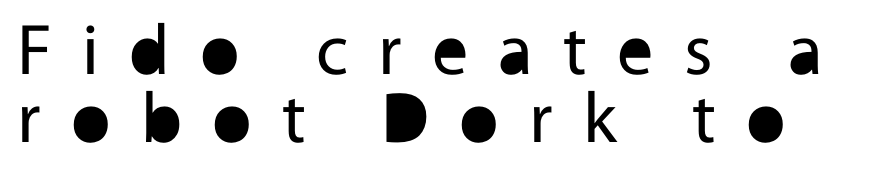
{"serif": "no", "italic": "no", "bold": "no", "weight": "regular", "width": "normal", "x_height": "medium", "monospaced": "no", "underline": "no", "line_spacing": "tight", "line_spacing_ratio": 0.95, "letter_spacing": "wide", "letter_spacing_em": 0.42, "glyph_px": 72}
